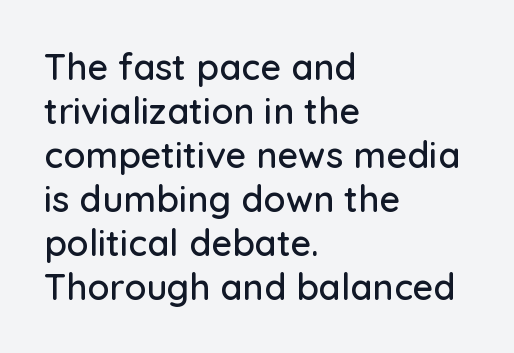
The image shows 36 px sans-serif type, upright; set left-aligned, line spacing 1.22x, normal letter spacing, not underlined; low stroke contrast and a medium x-height.
